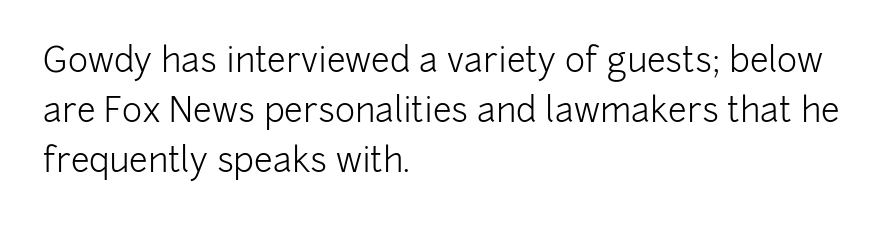
The image shows 34 px light sans-serif type, upright; set left-aligned, normal line spacing (1.47x), normal letter spacing, not underlined; low stroke contrast and a medium x-height.
